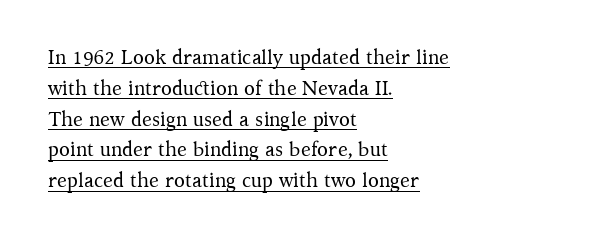
{"italic": "no", "bold": "no", "underline": "yes", "align": "left", "line_spacing": "normal", "line_spacing_ratio": 1.54, "letter_spacing": "normal", "letter_spacing_em": 0.0, "glyph_px": 20}
